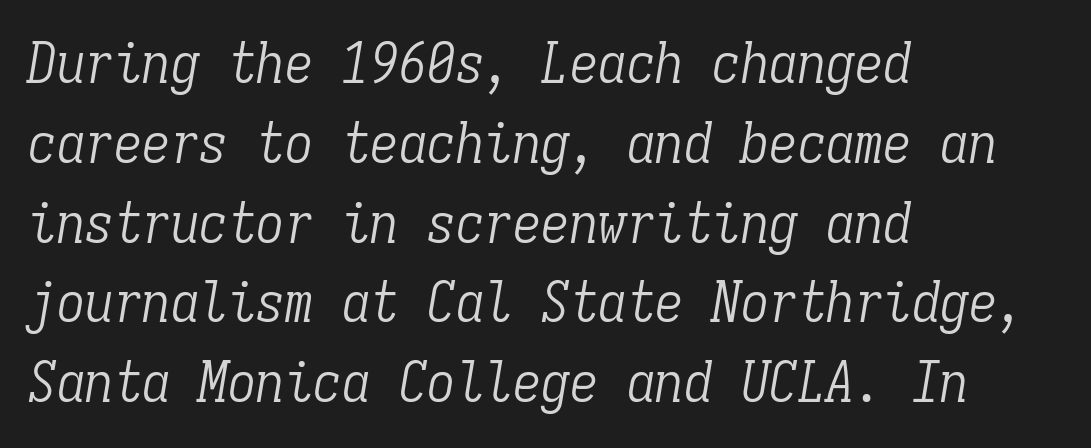
{"serif": "yes", "italic": "yes", "lean": "right", "slant_degrees": 9, "bold": "no", "weight": "light", "width": "condensed", "stroke_contrast": "low", "x_height": "medium", "monospaced": "yes", "underline": "no", "align": "left", "line_spacing": "normal", "line_spacing_ratio": 1.4, "letter_spacing": "normal", "letter_spacing_em": 0.0, "glyph_px": 57}
